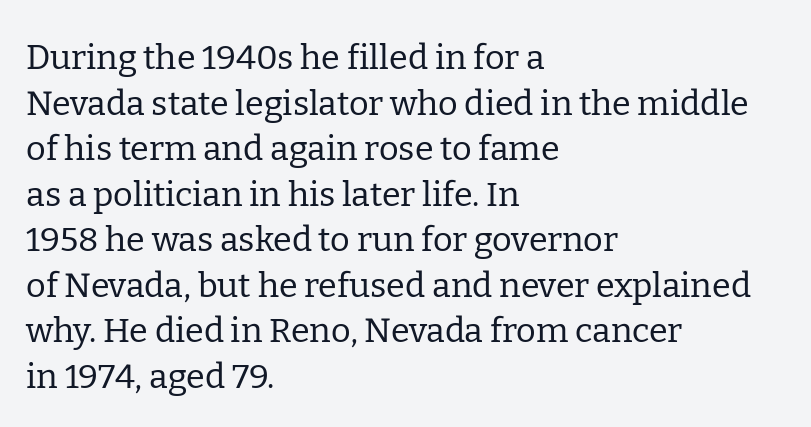
{"serif": "yes", "italic": "no", "bold": "no", "weight": "regular", "width": "normal", "stroke_contrast": "low", "x_height": "medium", "monospaced": "no", "underline": "no", "align": "left", "line_spacing": "normal", "line_spacing_ratio": 1.34, "letter_spacing": "normal", "letter_spacing_em": 0.0, "glyph_px": 34}
